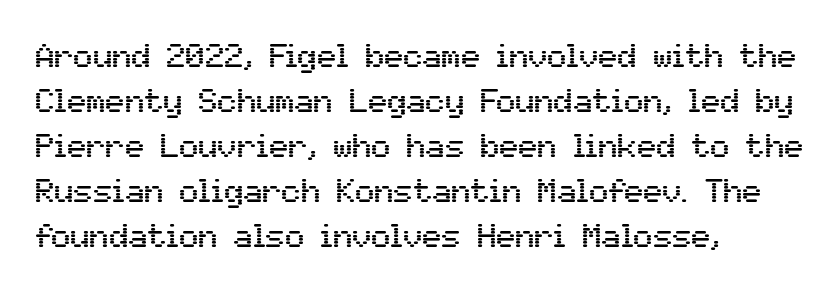
{"serif": "no", "italic": "no", "width": "normal", "stroke_contrast": "medium", "x_height": "medium", "monospaced": "no", "underline": "no", "align": "left", "line_spacing": "normal", "line_spacing_ratio": 1.41, "letter_spacing": "normal", "letter_spacing_em": 0.0, "glyph_px": 32}
